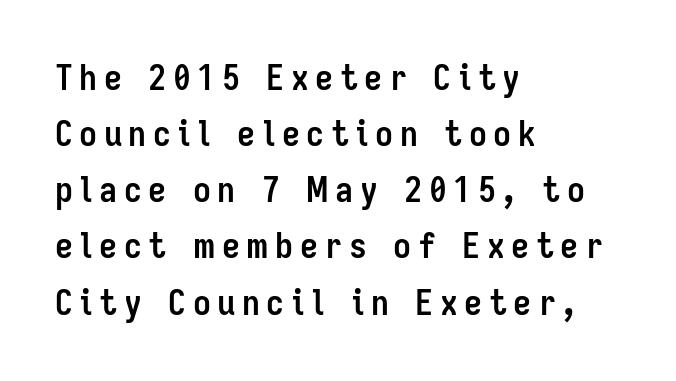
The image shows 36 px semibold, condensed sans-serif type, upright; set left-aligned, normal line spacing (1.56x), not underlined; low stroke contrast and a medium x-height.
